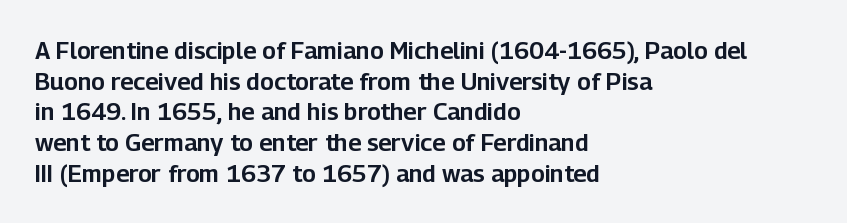
These lines stack with their left ends in a neat column. This sample uses plain, unmodified letter spacing. Rows of type keep a routine distance in the vertical direction. The glyphs are unaccompanied by any horizontal stroke below them. Vertical strokes here are truly vertical.
